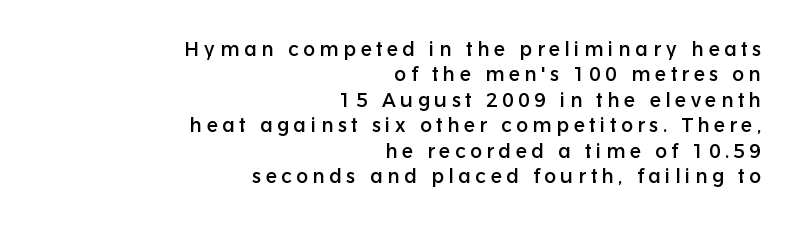
The image shows 20 px text type, upright; set right-aligned, normal line spacing (1.27x), unusually wide letter spacing (+0.22 em), not underlined.
